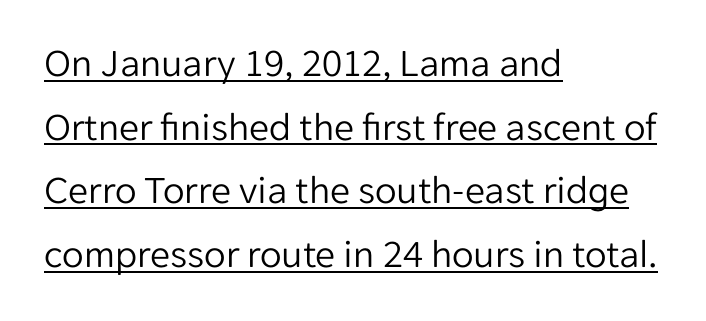
{"serif": "no", "italic": "no", "bold": "no", "weight": "light", "width": "normal", "stroke_contrast": "low", "x_height": "medium", "monospaced": "no", "underline": "yes", "align": "left", "line_spacing": "normal", "line_spacing_ratio": 1.59, "letter_spacing": "normal", "letter_spacing_em": 0.0, "glyph_px": 40}
